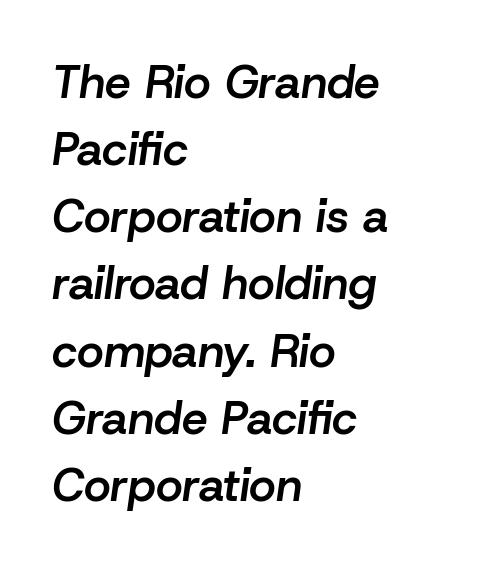
The image shows 46 px semibold type, italic (leaning right); set left-aligned, normal line spacing (1.46x), normal letter spacing, not underlined; low stroke contrast and a medium x-height.
